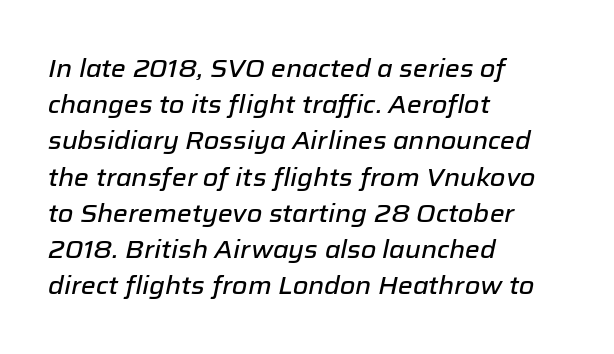
The string is rendered with underlining switched off. Words appear dense and cohesive because spacing is normal. Characters are canted at an angle relative to the baseline's perpendicular. Where is the straight margin? On the left. In terms of leading, this rendering sits right in the middle.
